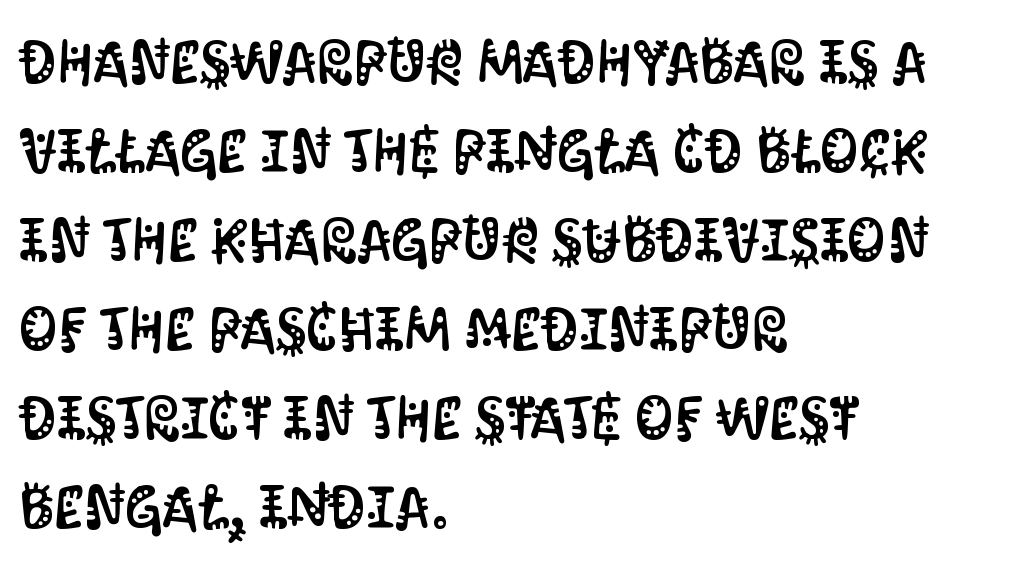
The image shows 61 px condensed sans-serif type, upright; set left-aligned, normal line spacing (1.46x), normal letter spacing, not underlined; medium stroke contrast and a large x-height.
